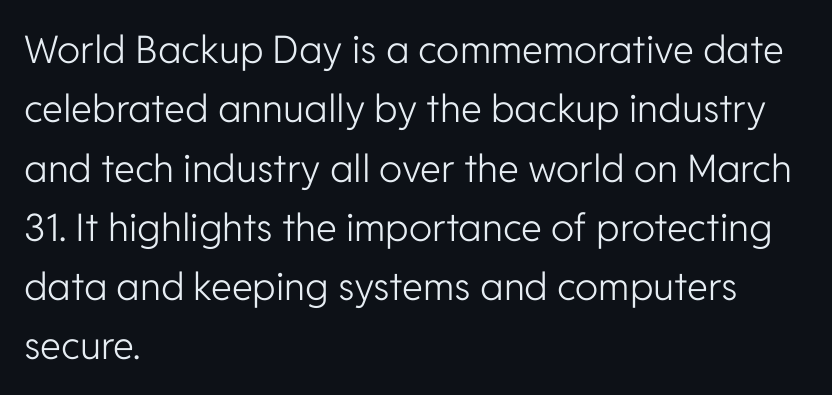
{"serif": "no", "italic": "no", "bold": "no", "weight": "light", "width": "normal", "stroke_contrast": "low", "x_height": "medium", "monospaced": "no", "underline": "no", "align": "left", "line_spacing": "normal", "line_spacing_ratio": 1.56, "letter_spacing": "normal", "letter_spacing_em": 0.0, "glyph_px": 38}
